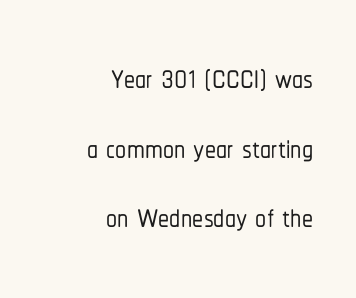
Decoration check: the copy has no underline. The type sits square on the baseline with zero lean. Think of a printed novel: that variable character pitch is what you see here. The rendering anchors every line to the right-hand side.
